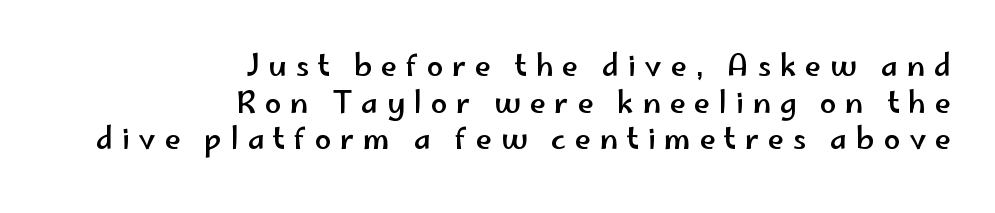
Words float on clear page, feet unadorned. One glance says typical: line gaps are just what's usual. Do the characters align in a grid? No, the font is proportional. Which margin do the lines hug? The right one — the left edge is uneven. The typeface chosen for these lines omits serifs.
